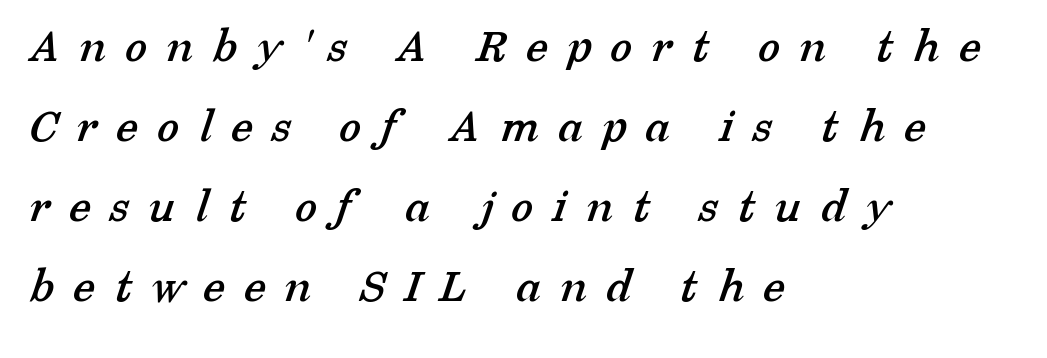
The gap between lines stays unmarked. You could only call the tracking loose — the letters float apart. The face used here is proportionally spaced, like ordinary book or web type. The designer went with a serif here, giving each stem small feet. Which margin do the lines hug? The left one — the right edge is uneven.
